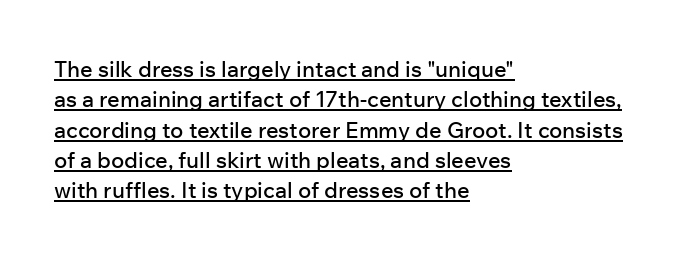
{"italic": "no", "underline": "yes", "align": "left", "line_spacing": "normal", "line_spacing_ratio": 1.38, "letter_spacing": "normal", "letter_spacing_em": 0.0, "glyph_px": 22}
